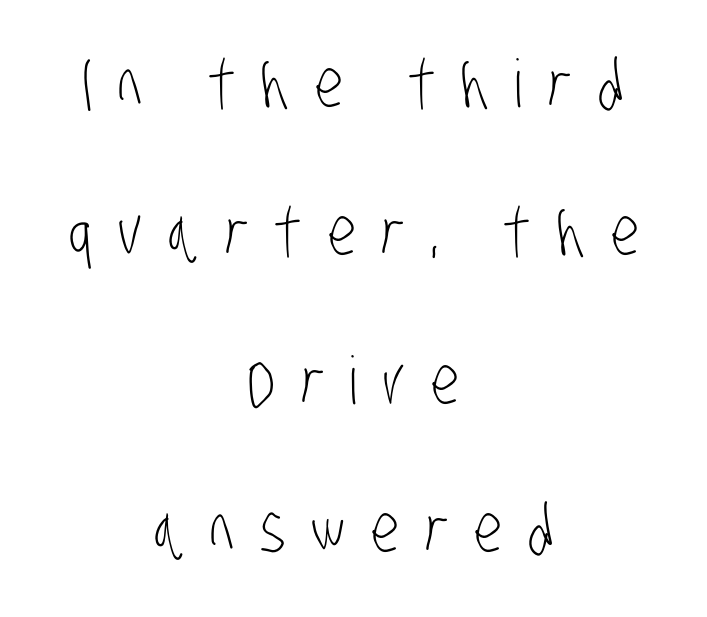
{"serif": "no", "bold": "no", "weight": "light", "width": "condensed", "stroke_contrast": "low", "x_height": "large", "monospaced": "no", "underline": "no", "align": "center", "line_spacing": "loose", "line_spacing_ratio": 2.25, "letter_spacing": "wide", "letter_spacing_em": 0.39, "glyph_px": 66}
